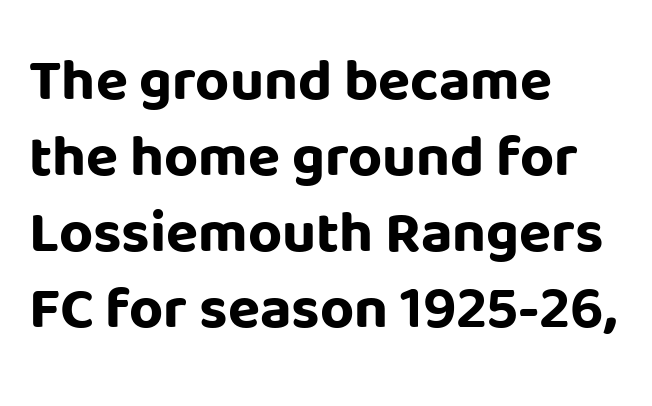
The image shows 59 px bold sans-serif type, upright; set left-aligned, normal line spacing (1.29x), normal letter spacing, not underlined; low stroke contrast and a large x-height.
